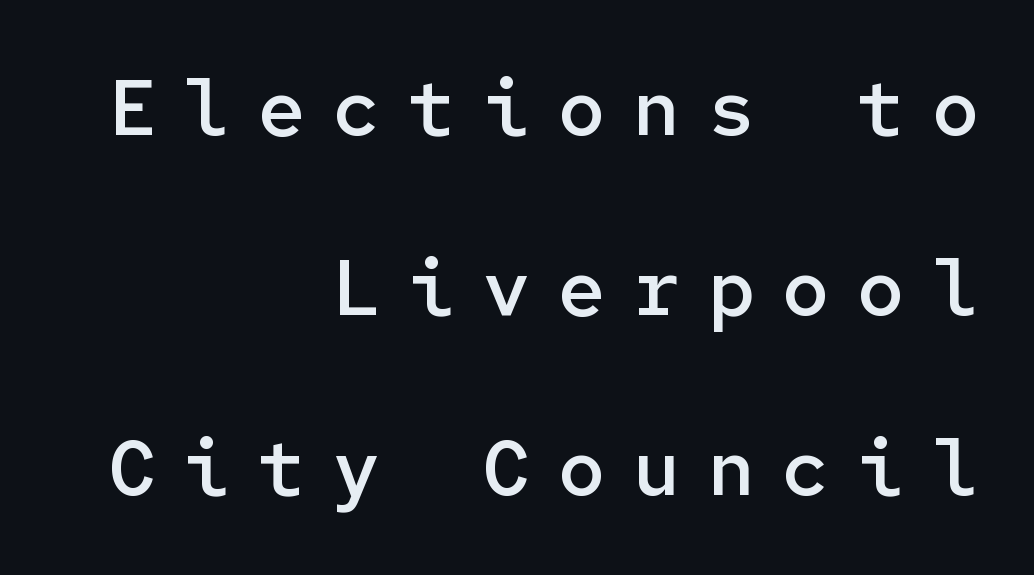
Q: Is the text bold? A: Semi-bold.
Q: Is the text italic (slanted)? A: No, it is upright.
Q: Is the typeface a serif or a sans-serif typeface? A: Sans-serif.
Q: Is the text underlined? A: No.
Q: How is the paragraph aligned? A: Right-aligned.
Q: Is the spacing between letters normal or unusually wide? A: Unusually wide.
Q: Is the spacing between lines tight, normal or loose? A: Loose.
Q: Width (condensed, normal, or wide)? A: Normal.
Q: Stroke contrast? A: Low.
Q: x-height? A: Medium.
Q: Monospaced? A: Yes.
